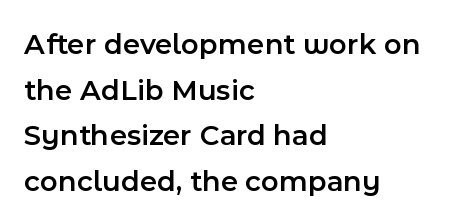
The image shows 30 px semibold sans-serif type, upright; set left-aligned, normal line spacing (1.52x), normal letter spacing, not underlined; a medium x-height.
